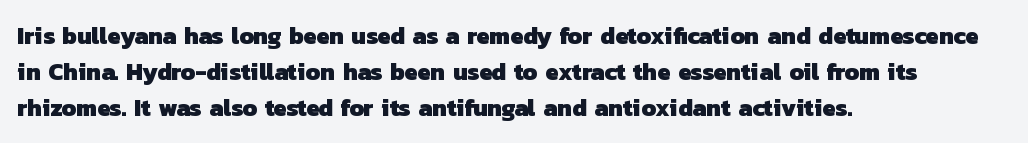
{"bold": "yes", "underline": "no", "align": "left", "line_spacing": "normal", "line_spacing_ratio": 1.49, "letter_spacing": "normal", "letter_spacing_em": 0.0, "glyph_px": 24}
